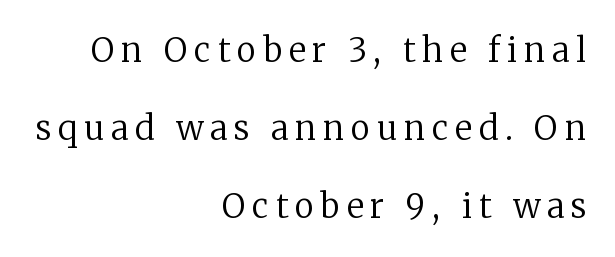
The image shows 33 px regular-weight serif type, upright; set right-aligned, loose line spacing (2.36x), unusually wide letter spacing (+0.21 em), not underlined; low stroke contrast and a medium x-height.
